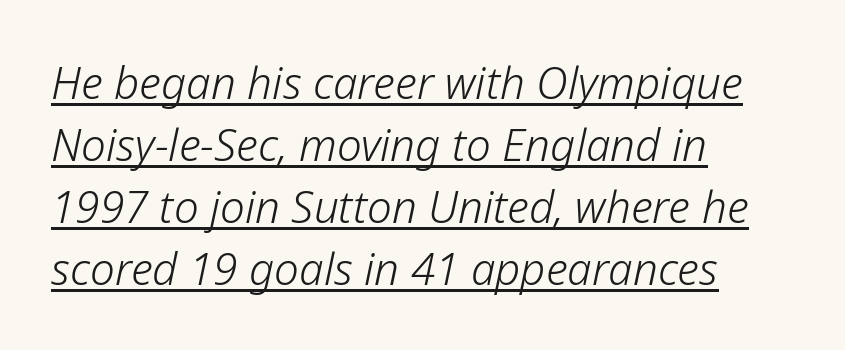
Q: Is the text bold? A: No.
Q: Is the text italic (slanted)? A: Yes, it leans right by about 12 degrees.
Q: Is the text underlined? A: Yes.
Q: How is the paragraph aligned? A: Left-aligned.
Q: Is the spacing between letters normal or unusually wide? A: Normal.
Q: Is the spacing between lines tight, normal or loose? A: Normal.
Q: Width (condensed, normal, or wide)? A: Normal.
Q: Stroke contrast? A: Low.
Q: x-height? A: Medium.
Q: Monospaced? A: No.
